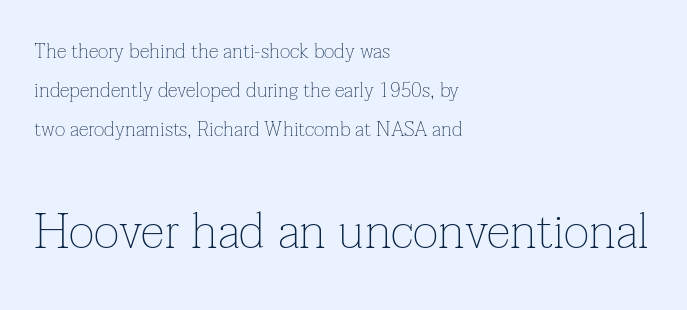
The image shows 49 px thin serif type, upright; set left-aligned, loose line spacing (1.95x), normal letter spacing, not underlined; the second (bottom) block is 2.45x larger; low stroke contrast and a medium x-height.
